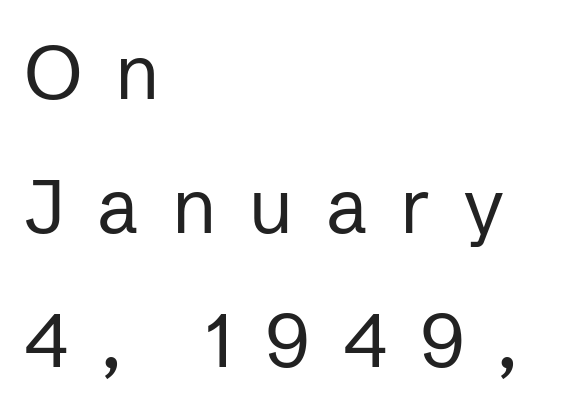
{"serif": "no", "italic": "no", "bold": "no", "weight": "regular", "width": "normal", "stroke_contrast": "low", "x_height": "medium", "monospaced": "no", "underline": "no", "align": "left", "line_spacing_ratio": 1.76, "letter_spacing": "wide", "letter_spacing_em": 0.43, "glyph_px": 76}
